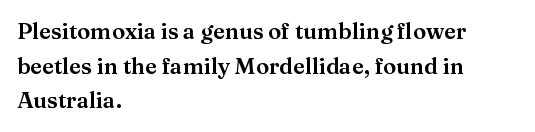
{"italic": "no", "underline": "no", "align": "left", "line_spacing": "normal", "line_spacing_ratio": 1.57, "letter_spacing": "normal", "letter_spacing_em": 0.0, "glyph_px": 22}
